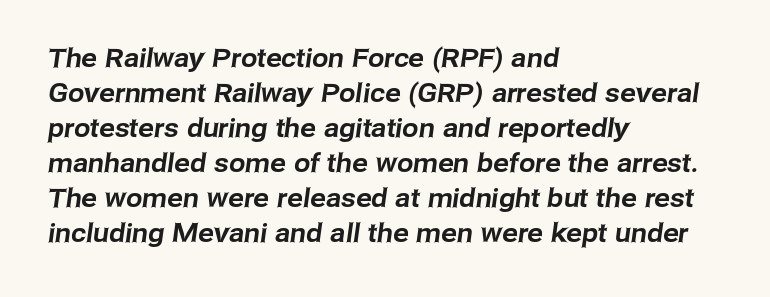
Q: Is the text underlined? A: No.
Q: How is the paragraph aligned? A: Left-aligned.
Q: Is the spacing between letters normal or unusually wide? A: Normal.
Q: Is the spacing between lines tight, normal or loose? A: Normal.
